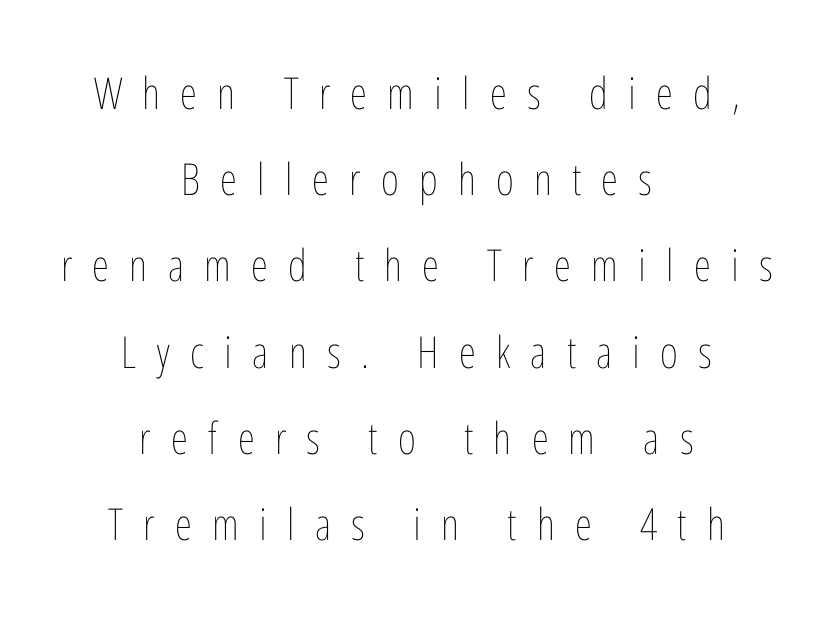
The font's upright variant was chosen for this text. Summary of weight: not heavy and not bold. The face used here is rendered with a markedly widened letterfit. The passage shown is not underscored anywhere. Visually the block forms a symmetrical silhouette, jagged on both flanks.
